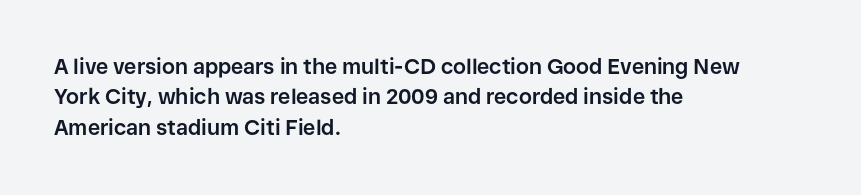
Notice how the stems are strictly vertical — no italics here. These words are printed bold, with thick strokes throughout. Leading: standard. You could call the tracking neutral — neither tight nor loose. The rendering anchors every line to the left-hand side. The words here are not underlined.
